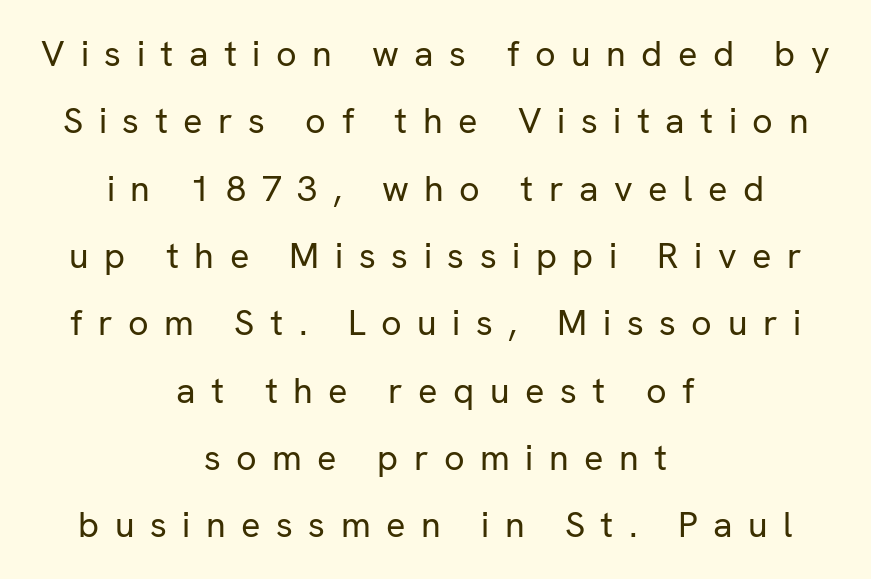
{"serif": "no", "italic": "no", "bold": "no", "weight": "regular", "width": "normal", "stroke_contrast": "low", "x_height": "medium", "monospaced": "no", "underline": "no", "align": "center", "line_spacing_ratio": 1.87, "letter_spacing": "wide", "letter_spacing_em": 0.43, "glyph_px": 36}
